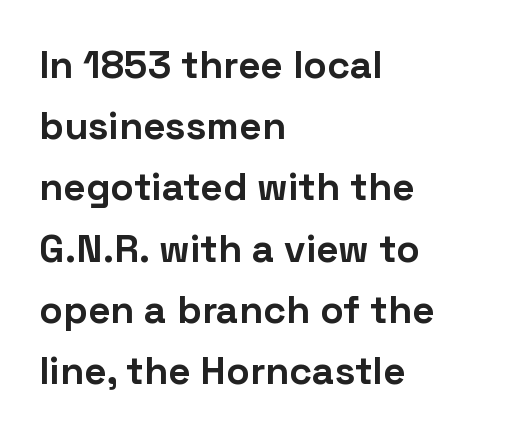
{"serif": "no", "italic": "no", "bold": "yes", "weight": "bold", "width": "normal", "stroke_contrast": "low", "x_height": "medium", "monospaced": "no", "underline": "no", "align": "left", "line_spacing": "normal", "line_spacing_ratio": 1.57, "letter_spacing": "normal", "letter_spacing_em": 0.0, "glyph_px": 39}
